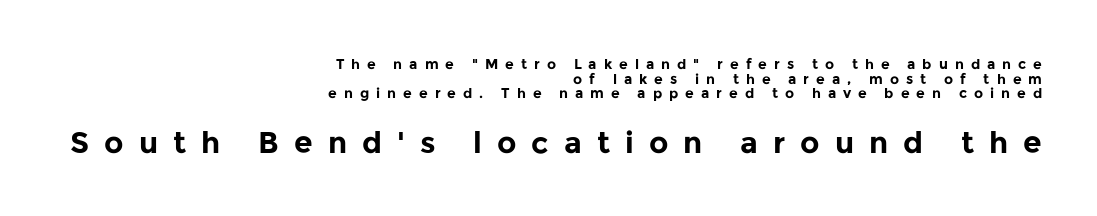
The image shows 30 px bold sans-serif type, upright; set right-aligned, tight line spacing (1.04x), unusually wide letter spacing (+0.5 em), not underlined; the second (bottom) block is 2.14x larger; low stroke contrast and a medium x-height.
